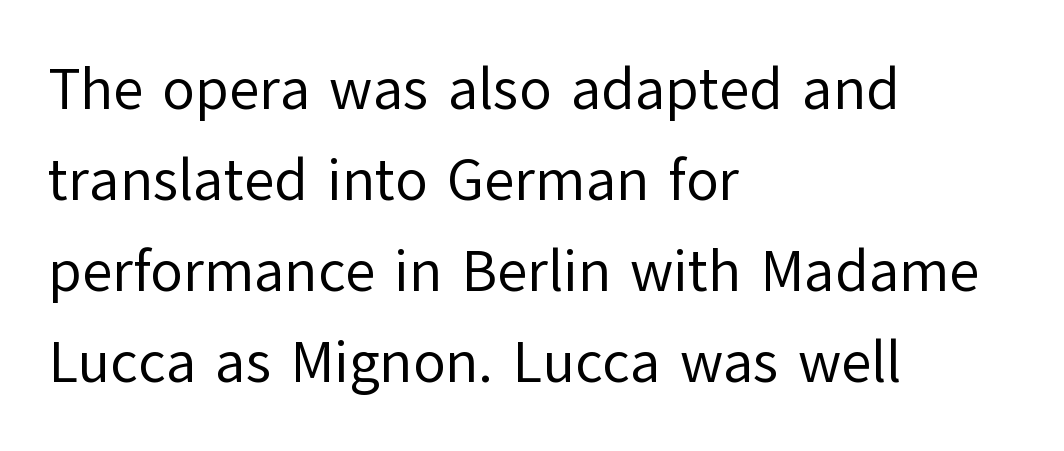
{"serif": "no", "italic": "no", "bold": "no", "weight": "regular", "width": "normal", "stroke_contrast": "low", "x_height": "medium", "monospaced": "no", "underline": "no", "align": "left", "line_spacing": "normal", "line_spacing_ratio": 1.54, "letter_spacing": "normal", "letter_spacing_em": 0.0, "glyph_px": 59}
